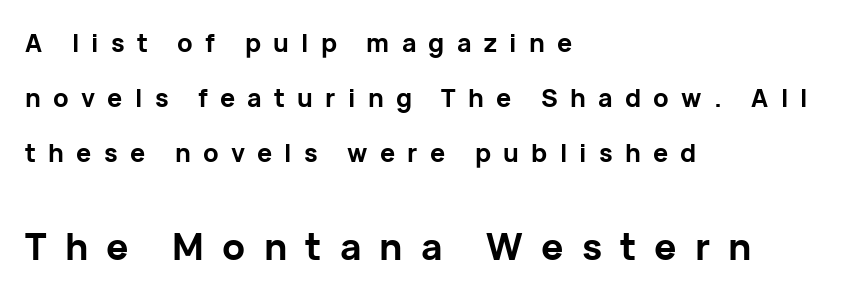
Q: Is the text bold? A: Yes.
Q: Is the text italic (slanted)? A: No, it is upright.
Q: Is the typeface a serif or a sans-serif typeface? A: Sans-serif.
Q: Is the text underlined? A: No.
Q: How is the paragraph aligned? A: Left-aligned.
Q: Is the spacing between letters normal or unusually wide? A: Unusually wide.
Q: Is the spacing between lines tight, normal or loose? A: Loose.
Q: Which block of text is set in a larger size, the first (top) or the second (bottom)? A: The second (bottom) one.
Q: Width (condensed, normal, or wide)? A: Normal.
Q: Stroke contrast? A: Low.
Q: x-height? A: Medium.
Q: Monospaced? A: No.
